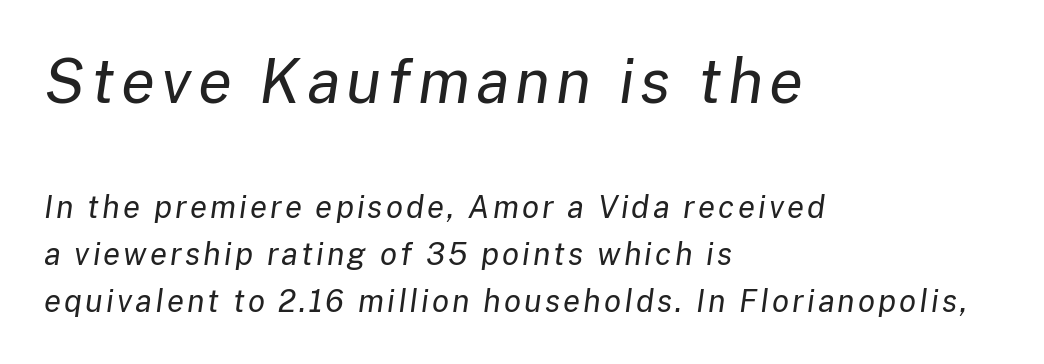
{"italic": "yes", "lean": "right", "slant_degrees": 8, "bold": "no", "weight": "regular", "width": "normal", "stroke_contrast": "low", "x_height": "medium", "monospaced": "no", "underline": "no", "align": "left", "line_spacing": "normal", "line_spacing_ratio": 1.52, "larger_block": "first", "size_ratio": 2.0, "glyph_px": 62}
